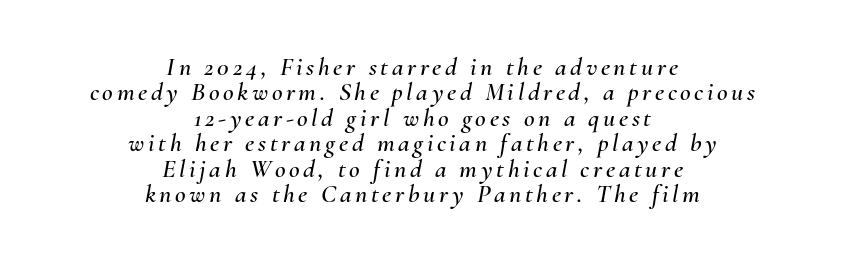
The space between consecutive lines is stingy. Horizontally, the lines are justified to the midpoint only. The string is rendered with underlining switched off. Style check: oblique.
